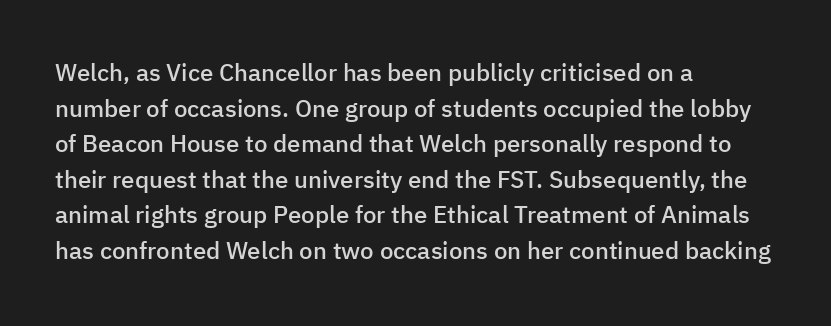
Q: Is the text bold? A: Semi-bold.
Q: Is the text italic (slanted)? A: No, it is upright.
Q: Is the text underlined? A: No.
Q: How is the paragraph aligned? A: Left-aligned.
Q: Is the spacing between letters normal or unusually wide? A: Normal.
Q: Is the spacing between lines tight, normal or loose? A: Normal.
